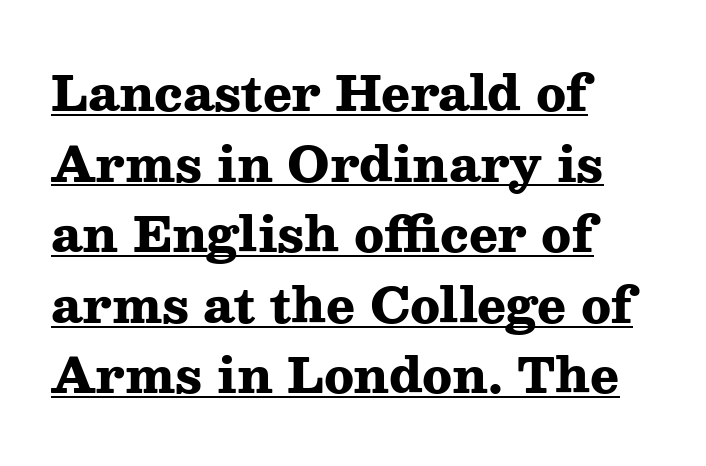
The image shows 48 px heavy, wide serif type, upright; set left-aligned, normal line spacing (1.47x), normal letter spacing, underlined; medium stroke contrast and a medium x-height.
